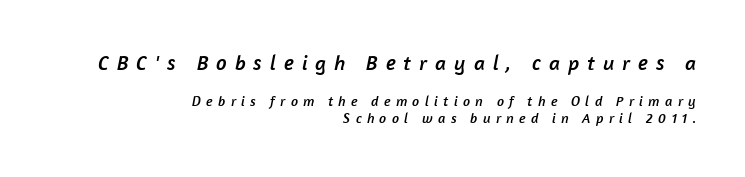
Q: Is the text underlined? A: No.
Q: How is the paragraph aligned? A: Right-aligned.
Q: Is the spacing between letters normal or unusually wide? A: Unusually wide.
Q: Which block of text is set in a larger size, the first (top) or the second (bottom)? A: The first (top) one.
